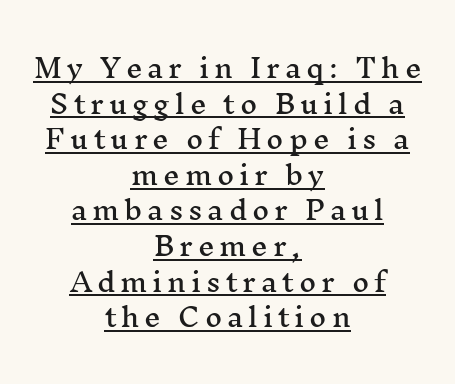
The whitespace from short lines is split evenly between both sides. You can see a thin bar hugging the bottom of the glyphs. This block has exactly the height ordinary leading produces. Ordinary non-slanted type is in use.
